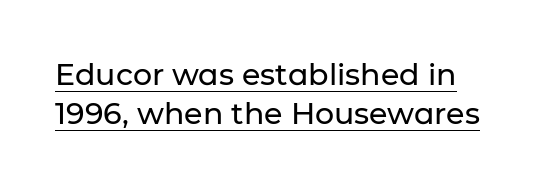
Q: Is the text italic (slanted)? A: No, it is upright.
Q: Is the typeface a serif or a sans-serif typeface? A: Sans-serif.
Q: Is the text underlined? A: Yes.
Q: Is the spacing between letters normal or unusually wide? A: Normal.
Q: Is the spacing between lines tight, normal or loose? A: Normal.
Q: Width (condensed, normal, or wide)? A: Normal.
Q: Stroke contrast? A: Low.
Q: x-height? A: Medium.
Q: Monospaced? A: No.
